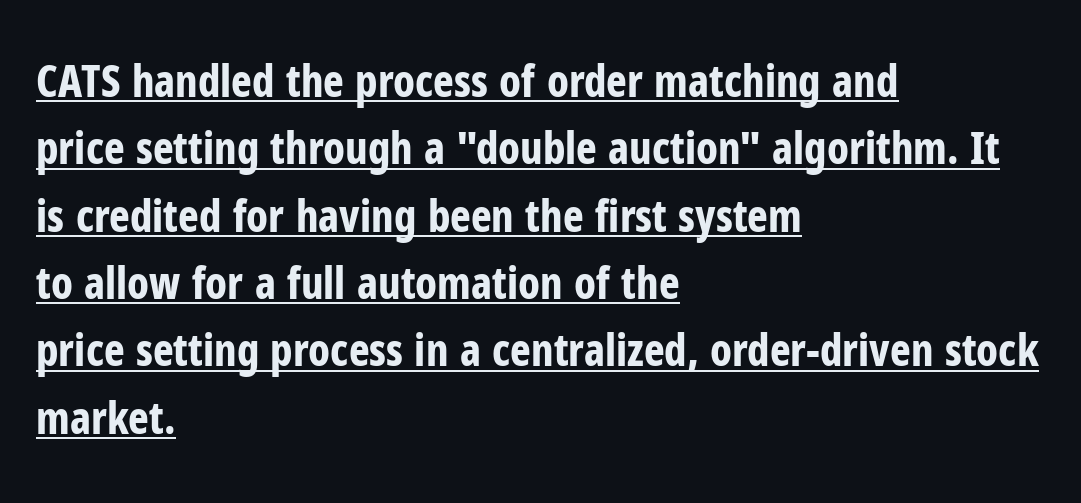
The image shows 44 px bold, condensed sans-serif type, upright; set left-aligned, normal line spacing (1.53x), normal letter spacing, underlined; low stroke contrast and a medium x-height.
